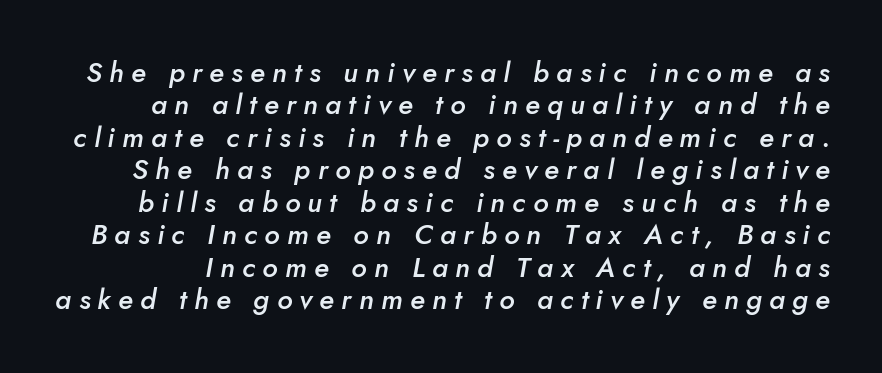
The image shows 28 px semibold type, italic (leaning right); set line spacing 1.16x, unusually wide letter spacing (+0.26 em), not underlined; low stroke contrast and a small x-height.
